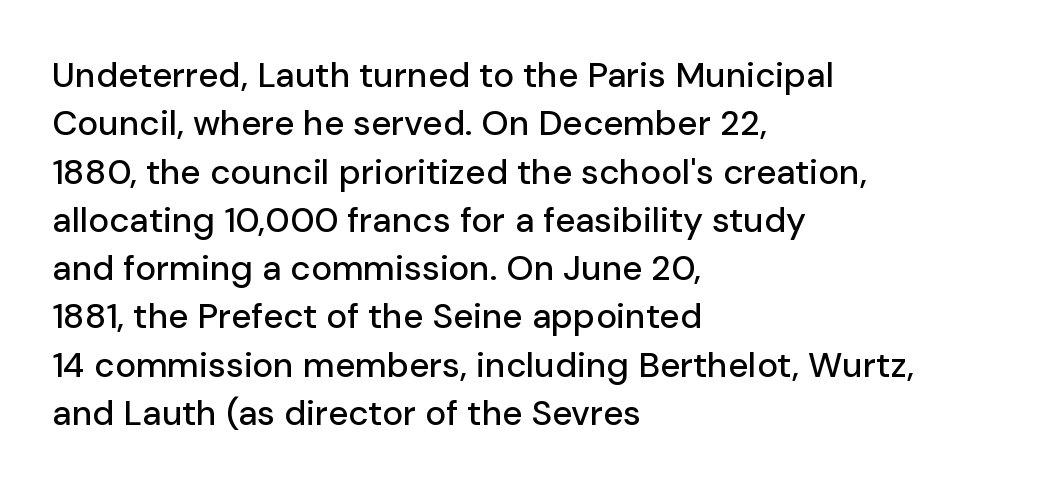
The image shows 35 px sans-serif type, upright; set left-aligned, normal line spacing (1.38x), normal letter spacing, not underlined; low stroke contrast and a medium x-height.
